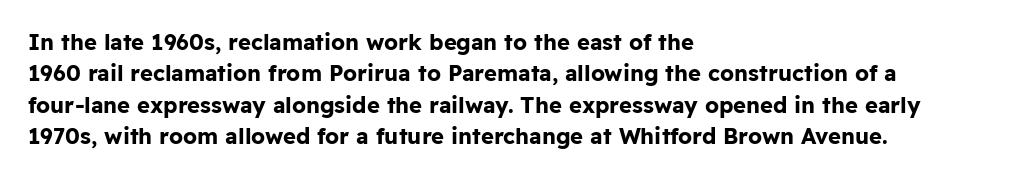
Q: Is the text bold? A: Yes.
Q: Is the text italic (slanted)? A: No, it is upright.
Q: Is the text underlined? A: No.
Q: How is the paragraph aligned? A: Left-aligned.
Q: Is the spacing between letters normal or unusually wide? A: Normal.
Q: Is the spacing between lines tight, normal or loose? A: Normal.
